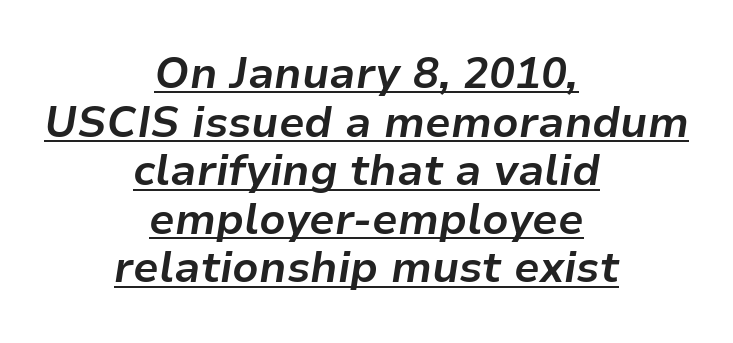
Is there much room between lines? No — they nearly touch. Short note: letters normally spaced. Every letter is thick-stroked: bold, no question. The font's italic variant was chosen for this text. Check the space under the baseline: a stroke is drawn there.
